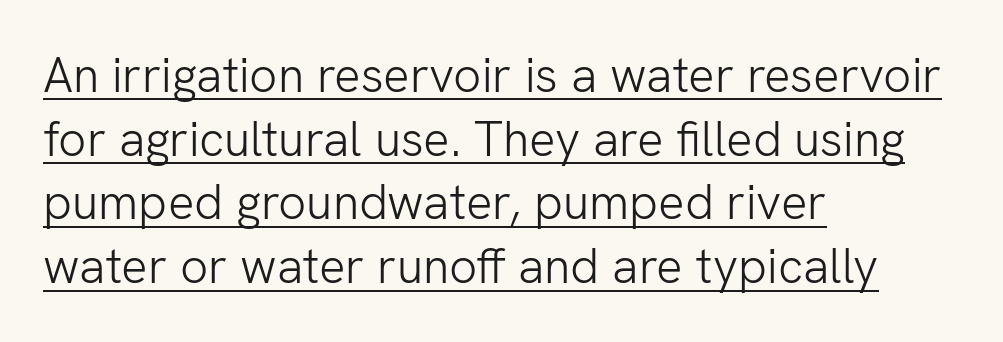
{"serif": "no", "italic": "no", "bold": "no", "weight": "light", "width": "normal", "stroke_contrast": "low", "x_height": "medium", "monospaced": "no", "underline": "yes", "align": "left", "line_spacing": "normal", "line_spacing_ratio": 1.3, "letter_spacing": "normal", "letter_spacing_em": 0.0, "glyph_px": 49}
